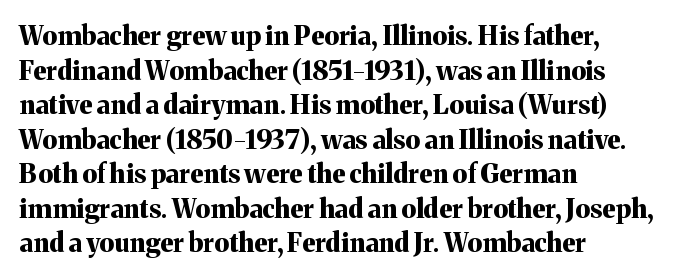
Do the letters lean? They stand straight. Standard letterfit; no display-style spreading of the glyphs. The strip under each line holds only bare page. The rendering anchors every line to the left-hand side. The glyphs have the mass of a bold cut. Quick note: interline space is typical.
